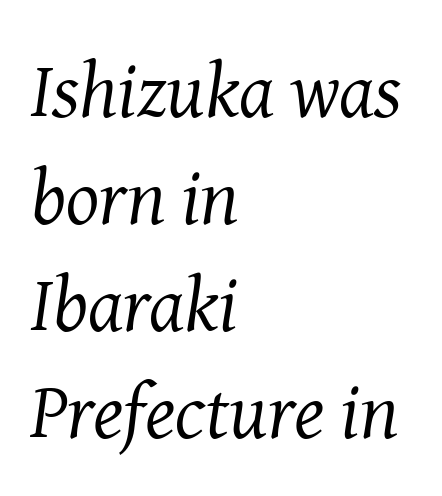
The image shows 78 px regular-weight serif type, italic (leaning right); set left-aligned, normal line spacing (1.37x), normal letter spacing, not underlined; medium stroke contrast and a medium x-height.
